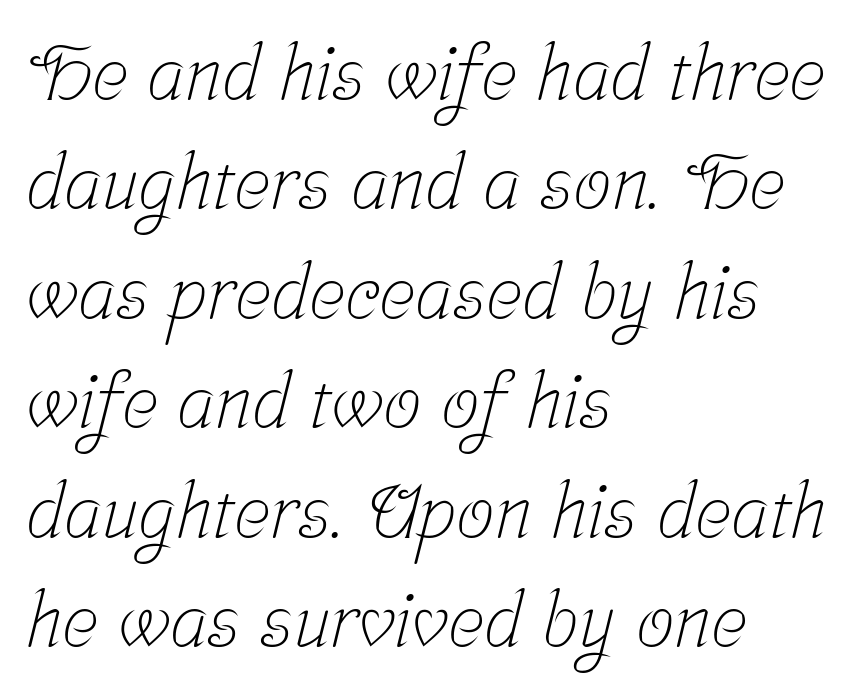
Q: Is the text bold? A: No.
Q: Is the typeface a serif or a sans-serif typeface? A: Serif.
Q: Is the text underlined? A: No.
Q: How is the paragraph aligned? A: Left-aligned.
Q: Is the spacing between letters normal or unusually wide? A: Normal.
Q: Is the spacing between lines tight, normal or loose? A: Normal.
Q: Width (condensed, normal, or wide)? A: Condensed.
Q: Stroke contrast? A: Low.
Q: x-height? A: Medium.
Q: Monospaced? A: No.
